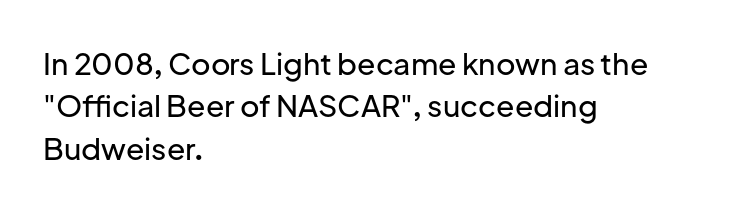
Q: Is the text italic (slanted)? A: No, it is upright.
Q: Is the typeface a serif or a sans-serif typeface? A: Sans-serif.
Q: Is the text underlined? A: No.
Q: How is the paragraph aligned? A: Left-aligned.
Q: Is the spacing between letters normal or unusually wide? A: Normal.
Q: Is the spacing between lines tight, normal or loose? A: Normal.
Q: Width (condensed, normal, or wide)? A: Normal.
Q: Stroke contrast? A: Low.
Q: x-height? A: Medium.
Q: Monospaced? A: No.
